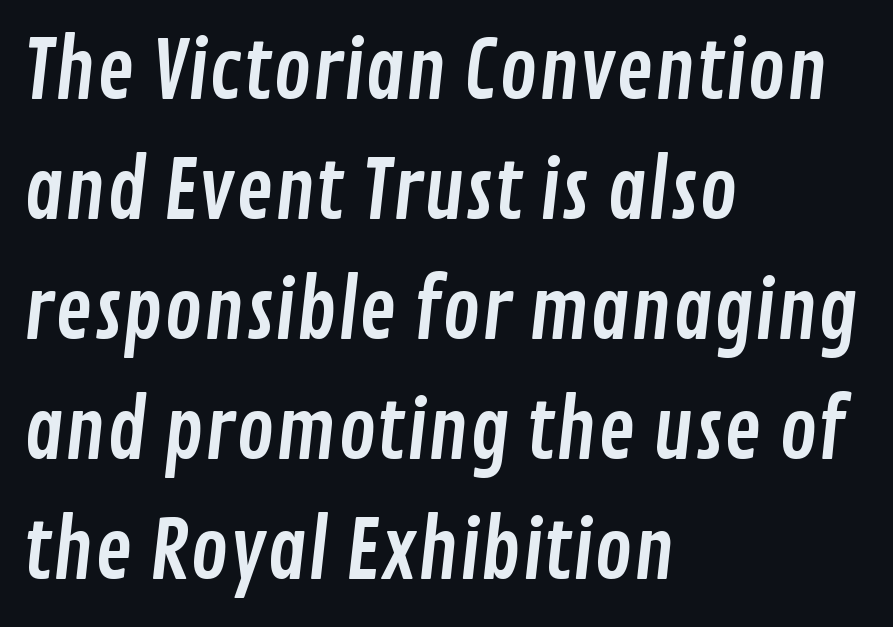
The rendering uses natural spacing where letterforms have individual widths. A classic flush-left, rag-right setting is used for this passage. This rendering employs a face without finishing strokes, i.e., a sans-serif. Vertical spacing — default.
